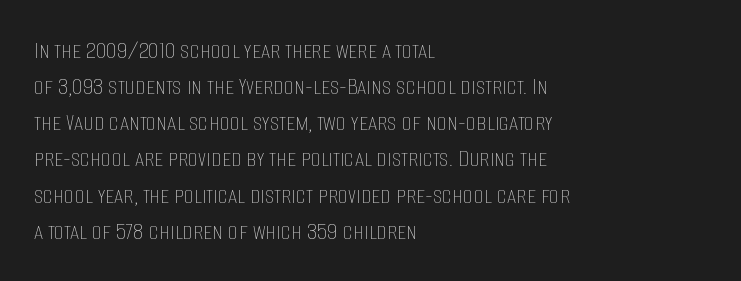
Q: Is the text bold? A: No.
Q: Is the text italic (slanted)? A: No, it is upright.
Q: Is the text underlined? A: No.
Q: How is the paragraph aligned? A: Left-aligned.
Q: Is the spacing between letters normal or unusually wide? A: Normal.
Q: Is the spacing between lines tight, normal or loose? A: Normal.
